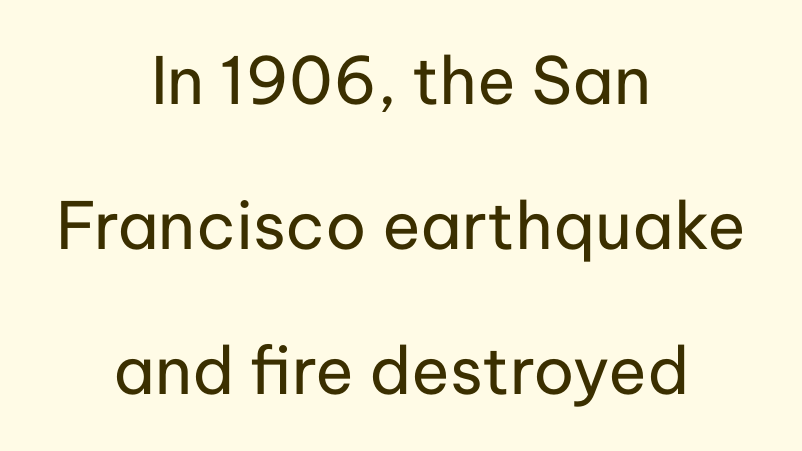
{"serif": "no", "italic": "no", "bold": "no", "weight": "regular", "width": "normal", "stroke_contrast": "low", "x_height": "medium", "monospaced": "no", "underline": "no", "align": "center", "line_spacing": "loose", "line_spacing_ratio": 2.23, "letter_spacing": "normal", "letter_spacing_em": 0.0, "glyph_px": 65}
